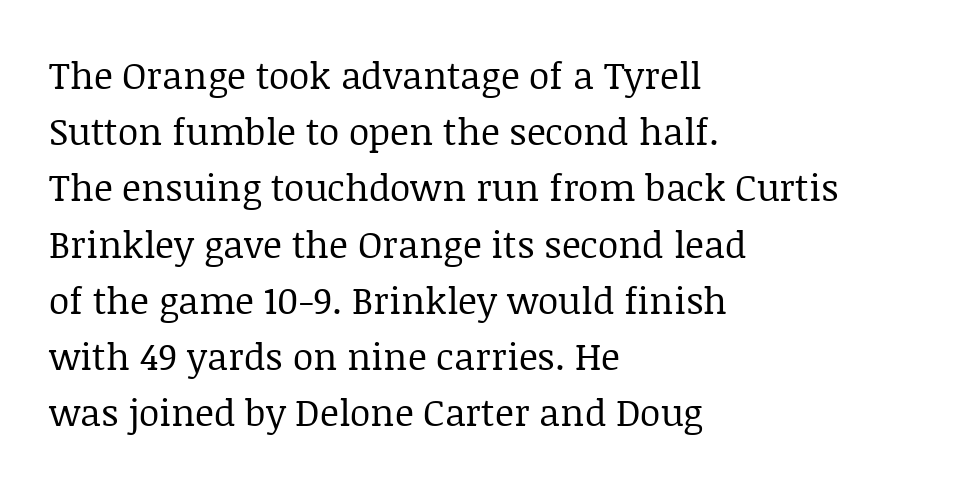
A typesetter would call this zero additional tracking. Unlike italic type, these characters show no tilt at all. Type style note: has serifs. Layout note: lines flush left. Rows of type keep a routine distance in the vertical direction. You could not count columns in this text — the font is proportionally spaced.
